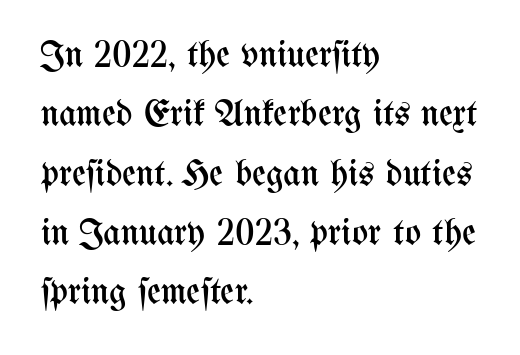
Q: Is the text bold? A: No.
Q: Is the text italic (slanted)? A: No, it is upright.
Q: Is the text underlined? A: No.
Q: How is the paragraph aligned? A: Left-aligned.
Q: Is the spacing between letters normal or unusually wide? A: Normal.
Q: Is the spacing between lines tight, normal or loose? A: Normal.
Q: Width (condensed, normal, or wide)? A: Condensed.
Q: Stroke contrast? A: Medium.
Q: x-height? A: Medium.
Q: Monospaced? A: No.
